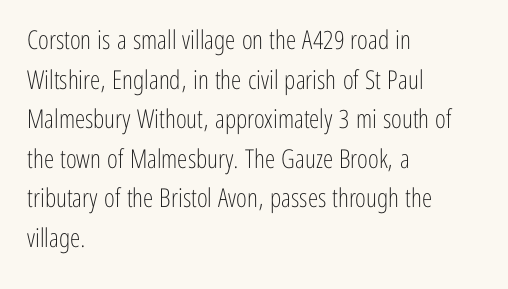
The image shows 26 px text type, upright; set left-aligned, normal line spacing (1.52x), normal letter spacing, not underlined.
